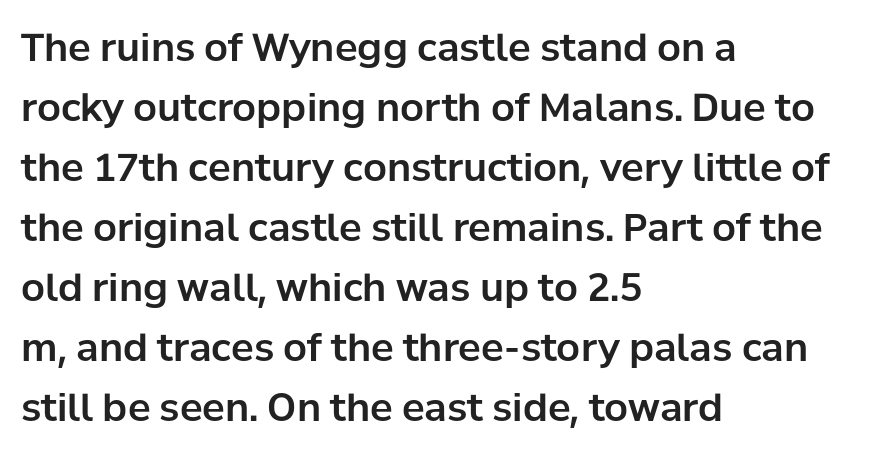
The designer went with a sans here, leaving each stem footless. Horizontal bands of white between lines are of average thickness. A typesetter would call this proportional, since set widths differ per character. A student would call this left alignment; a typographer would say flush left, rag right. Honestly, the letter spacing is just normal — you wouldn't notice it.
